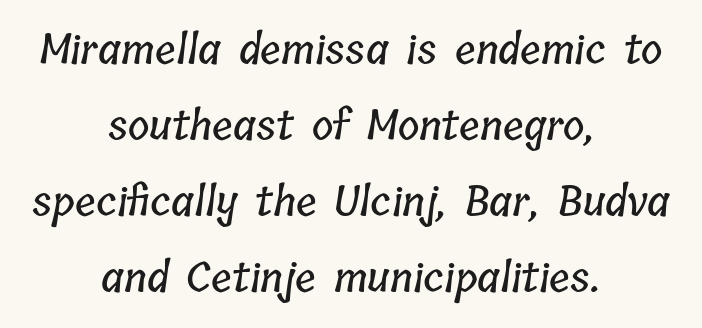
The image shows 41 px condensed type; set centered, line spacing 1.85x, normal letter spacing, not underlined; low stroke contrast and a medium x-height.
